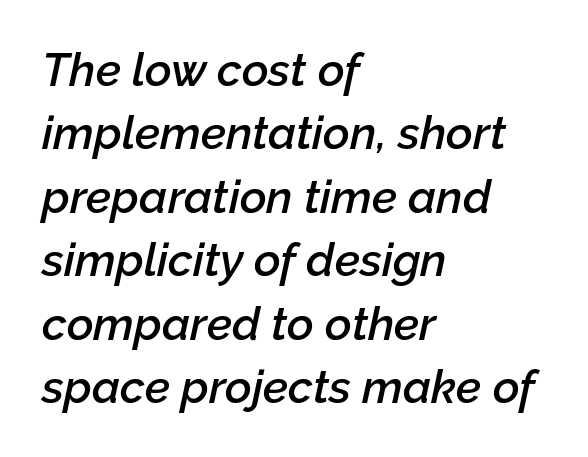
Q: Is the text bold? A: Semi-bold.
Q: Is the text italic (slanted)? A: Yes, it leans right by about 12 degrees.
Q: Is the text underlined? A: No.
Q: How is the paragraph aligned? A: Left-aligned.
Q: Is the spacing between letters normal or unusually wide? A: Normal.
Q: Is the spacing between lines tight, normal or loose? A: Normal.
Q: Width (condensed, normal, or wide)? A: Normal.
Q: Stroke contrast? A: Low.
Q: x-height? A: Medium.
Q: Monospaced? A: No.
